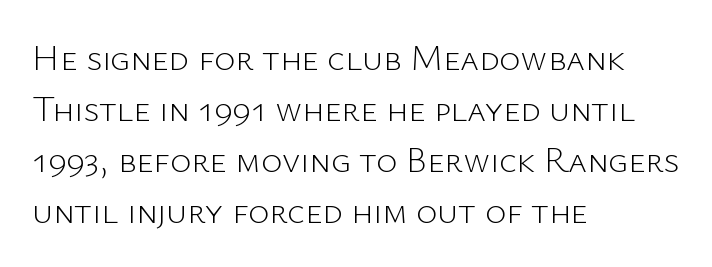
The image shows 36 px light sans-serif type, upright; set left-aligned, normal line spacing (1.42x), normal letter spacing, not underlined; low stroke contrast and a medium x-height.
